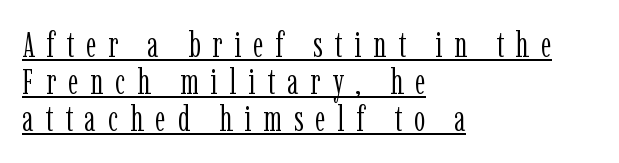
Q: Is the text bold? A: No.
Q: Is the text italic (slanted)? A: No, it is upright.
Q: Is the typeface a serif or a sans-serif typeface? A: Serif.
Q: Is the text underlined? A: Yes.
Q: How is the paragraph aligned? A: Left-aligned.
Q: Is the spacing between letters normal or unusually wide? A: Unusually wide.
Q: Is the spacing between lines tight, normal or loose? A: Tight.
Q: Width (condensed, normal, or wide)? A: Condensed.
Q: Stroke contrast? A: Low.
Q: x-height? A: Medium.
Q: Monospaced? A: No.
